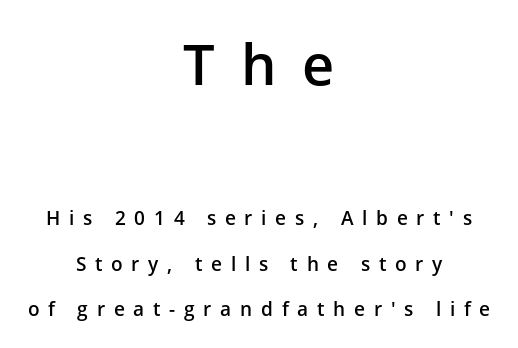
Q: Is the text bold? A: Semi-bold.
Q: Is the text italic (slanted)? A: No, it is upright.
Q: Is the typeface a serif or a sans-serif typeface? A: Sans-serif.
Q: Is the text underlined? A: No.
Q: How is the paragraph aligned? A: Centered.
Q: Is the spacing between letters normal or unusually wide? A: Unusually wide.
Q: Is the spacing between lines tight, normal or loose? A: Loose.
Q: Which block of text is set in a larger size, the first (top) or the second (bottom)? A: The first (top) one.
Q: Width (condensed, normal, or wide)? A: Normal.
Q: Stroke contrast? A: Low.
Q: x-height? A: Medium.
Q: Monospaced? A: No.
